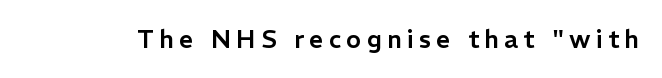
The image shows 25 px text type, upright; set unusually wide letter spacing (+0.21 em), not underlined.
